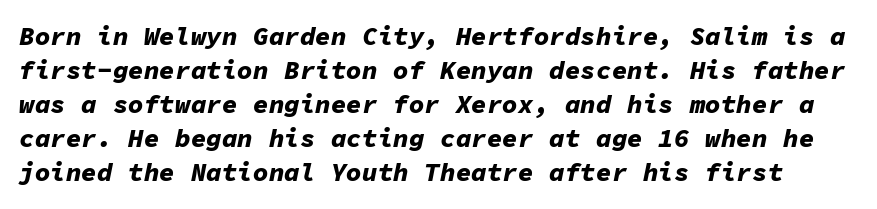
The image shows 26 px bold type, italic (leaning right); set normal line spacing (1.31x), normal letter spacing, not underlined.
